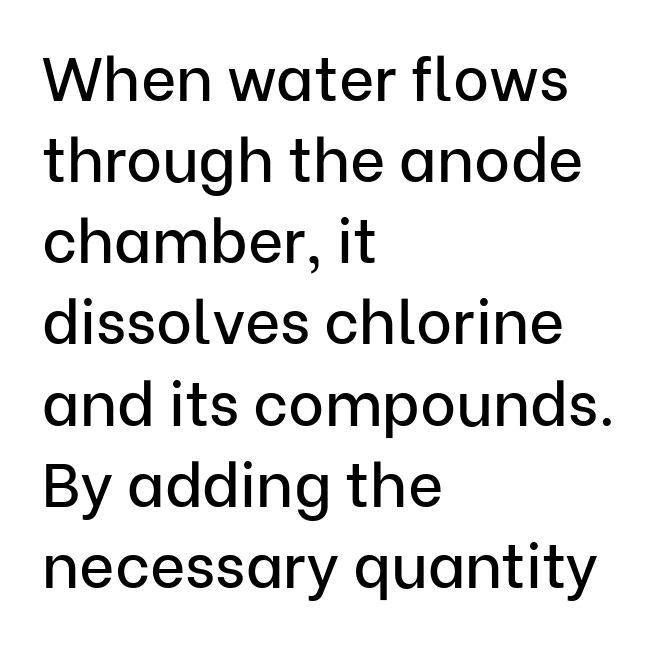
Q: Is the text italic (slanted)? A: No, it is upright.
Q: Is the typeface a serif or a sans-serif typeface? A: Sans-serif.
Q: Is the text underlined? A: No.
Q: How is the paragraph aligned? A: Left-aligned.
Q: Is the spacing between letters normal or unusually wide? A: Normal.
Q: Is the spacing between lines tight, normal or loose? A: Normal.
Q: Width (condensed, normal, or wide)? A: Normal.
Q: Stroke contrast? A: Low.
Q: x-height? A: Medium.
Q: Monospaced? A: No.
